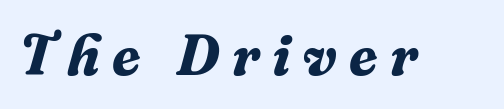
The image shows 57 px bold serif type, italic (leaning right); set unusually wide letter spacing (+0.22 em), not underlined; medium stroke contrast and a medium x-height.
